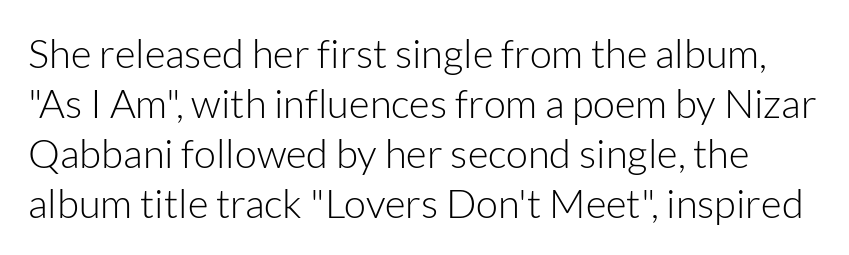
Standard letterfit; no display-style spreading of the glyphs. Summary of weight: not heavy and not bold. The passage shown is not underscored anywhere. Type style note: lacks serifs.
